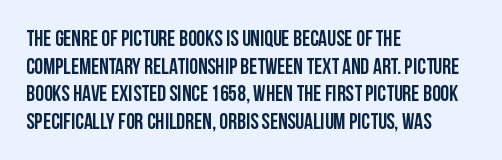
These words are printed bold, with thick strokes throughout. The string is rendered with underlining switched off. What's the leading like? Ordinary, nothing unusual. Tracking value appears to be zero — textbook default spacing. This rendering uses left alignment, leaving the right contour irregular. Every stem runs plumb, perpendicular to the baseline.
